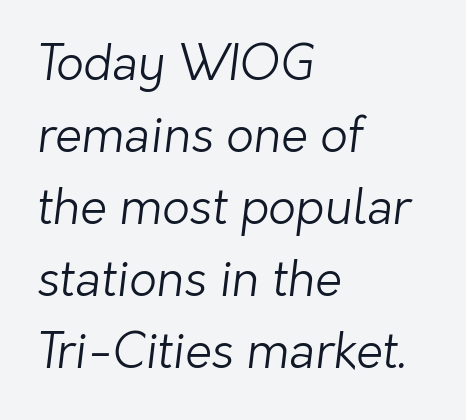
{"serif": "no", "bold": "no", "weight": "light", "width": "normal", "stroke_contrast": "low", "x_height": "medium", "monospaced": "no", "underline": "no", "align": "left", "line_spacing": "normal", "line_spacing_ratio": 1.5, "letter_spacing": "normal", "letter_spacing_em": 0.0, "glyph_px": 48}
